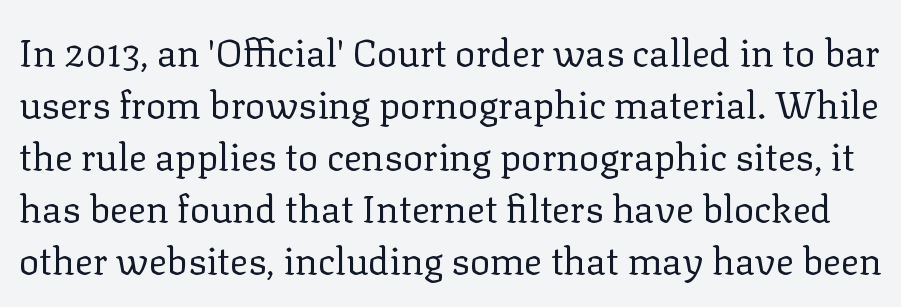
Think of a printed novel: that variable character pitch is what you see here. This is not heavy type; no bold has been used. Style check: upright. What stands out about the letter spacing? Nothing — it is the standard amount.
